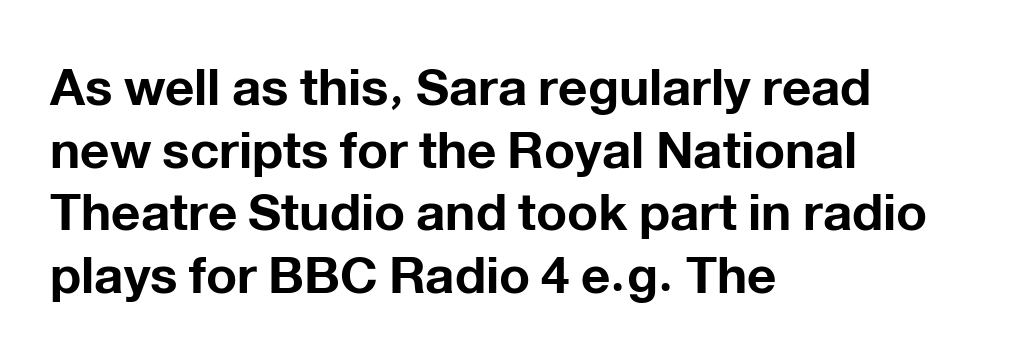
{"serif": "no", "italic": "no", "bold": "yes", "weight": "bold", "width": "normal", "stroke_contrast": "low", "x_height": "medium", "monospaced": "no", "underline": "no", "align": "left", "line_spacing_ratio": 1.23, "letter_spacing": "normal", "letter_spacing_em": 0.0, "glyph_px": 51}
